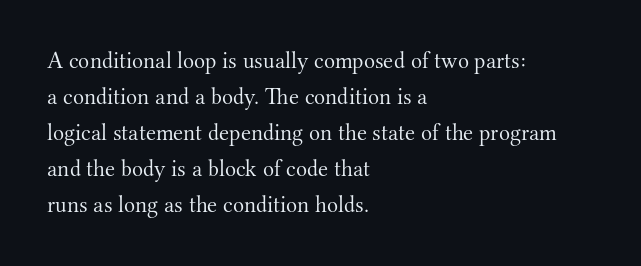
{"italic": "no", "bold": "no", "underline": "no", "align": "left", "line_spacing": "normal", "line_spacing_ratio": 1.57, "letter_spacing": "normal", "letter_spacing_em": 0.0, "glyph_px": 23}
